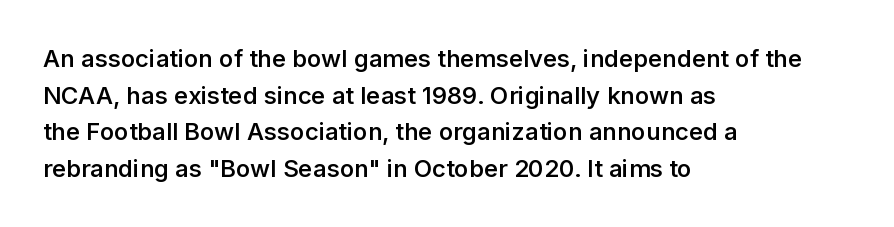
If you drew a line through each stem, it would be perfectly vertical. Each line starts at the same left margin while the right side varies. The string is rendered with underlining switched off. In terms of weight, the rendering is demibold, just under bold.
